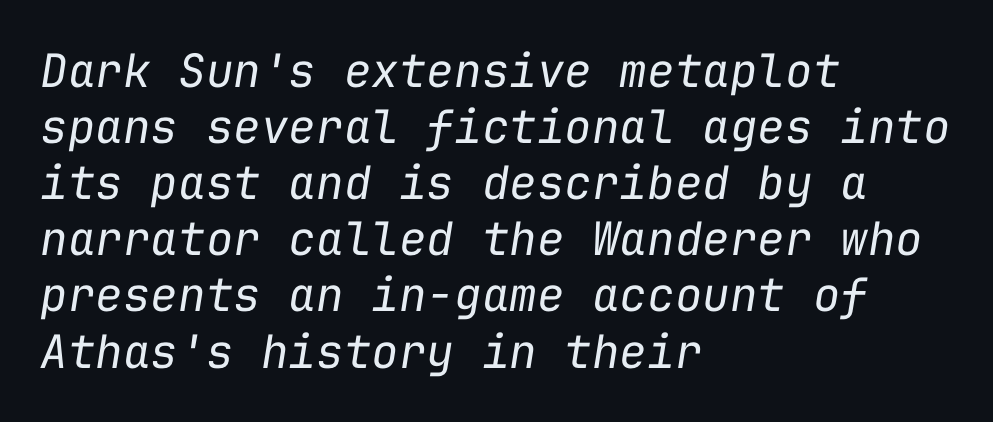
Q: Is the text bold? A: No.
Q: Is the text italic (slanted)? A: Yes, it leans right by about 9 degrees.
Q: Is the text underlined? A: No.
Q: How is the paragraph aligned? A: Left-aligned.
Q: Is the spacing between letters normal or unusually wide? A: Normal.
Q: Width (condensed, normal, or wide)? A: Normal.
Q: Stroke contrast? A: Low.
Q: x-height? A: Medium.
Q: Monospaced? A: Yes.
